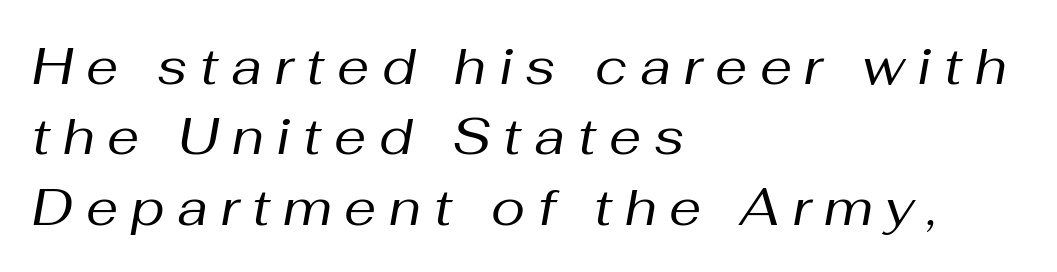
The image shows 51 px regular-weight type, italic (leaning right); set left-aligned, normal line spacing (1.38x), unusually wide letter spacing (+0.25 em), not underlined; medium stroke contrast and a medium x-height.
